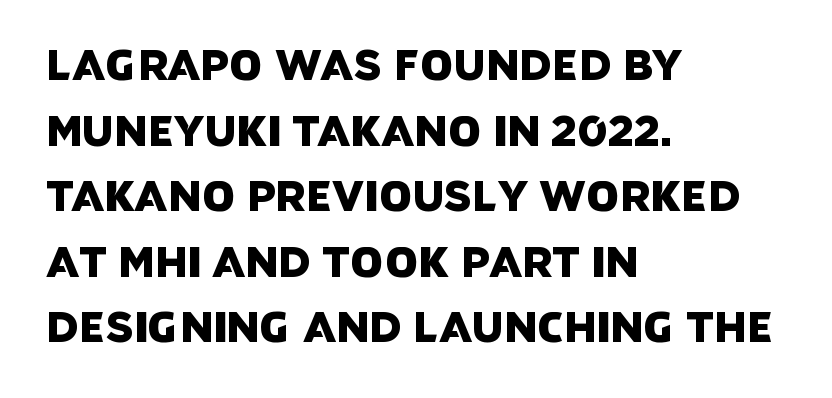
Q: Is the typeface a serif or a sans-serif typeface? A: Sans-serif.
Q: Is the text underlined? A: No.
Q: How is the paragraph aligned? A: Left-aligned.
Q: Is the spacing between letters normal or unusually wide? A: Normal.
Q: Is the spacing between lines tight, normal or loose? A: Normal.
Q: Width (condensed, normal, or wide)? A: Normal.
Q: Stroke contrast? A: Low.
Q: x-height? A: Large.
Q: Monospaced? A: No.
